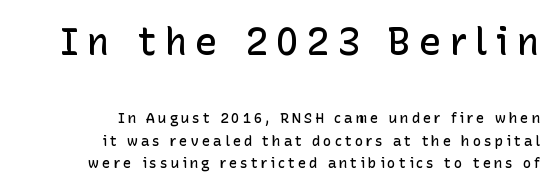
Q: Is the text bold? A: Semi-bold.
Q: Is the text italic (slanted)? A: No, it is upright.
Q: Is the typeface a serif or a sans-serif typeface? A: Sans-serif.
Q: Is the text underlined? A: No.
Q: How is the paragraph aligned? A: Right-aligned.
Q: Is the spacing between letters normal or unusually wide? A: Unusually wide.
Q: Is the spacing between lines tight, normal or loose? A: Normal.
Q: Which block of text is set in a larger size, the first (top) or the second (bottom)? A: The first (top) one.
Q: Width (condensed, normal, or wide)? A: Normal.
Q: Stroke contrast? A: Low.
Q: x-height? A: Medium.
Q: Monospaced? A: No.
